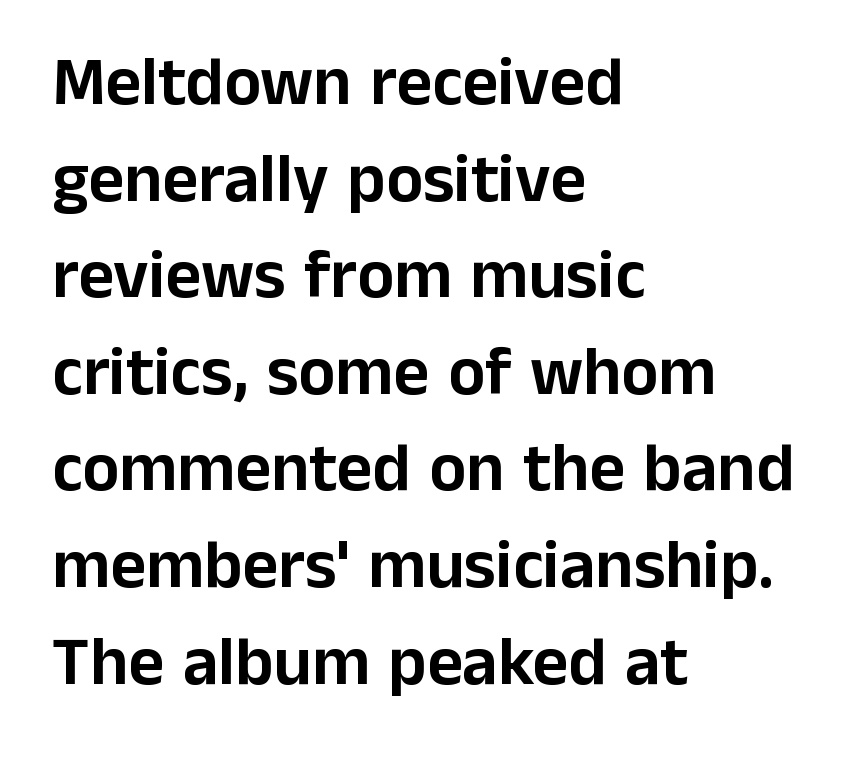
Q: Is the text italic (slanted)? A: No, it is upright.
Q: Is the typeface a serif or a sans-serif typeface? A: Sans-serif.
Q: Is the text underlined? A: No.
Q: How is the paragraph aligned? A: Left-aligned.
Q: Is the spacing between letters normal or unusually wide? A: Normal.
Q: Is the spacing between lines tight, normal or loose? A: Normal.
Q: Width (condensed, normal, or wide)? A: Normal.
Q: Stroke contrast? A: Low.
Q: x-height? A: Medium.
Q: Monospaced? A: No.
